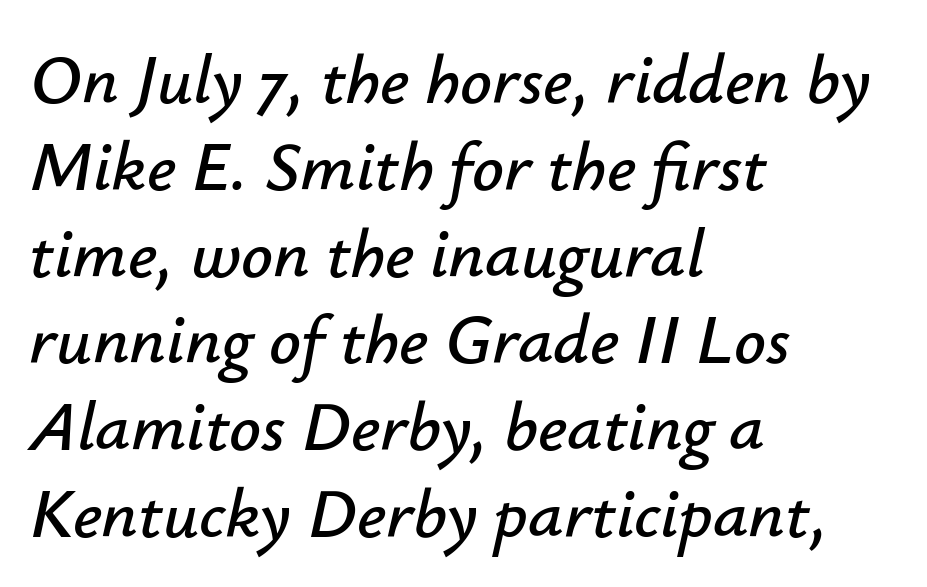
Is this a fixed-width face? No — the glyphs have proportional, varying widths. Descenders hang freely into open space. Italic? Definitely — the glyphs are oblique. Here the glyphs are tracked normally, forming tight word shapes. A classic flush-left, rag-right setting is used for this passage.
